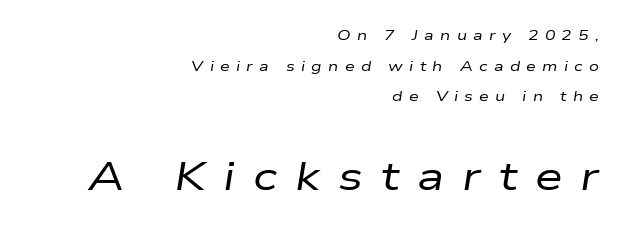
Q: Is the text bold? A: No.
Q: Is the text italic (slanted)? A: Yes, it leans right by about 9 degrees.
Q: Is the text underlined? A: No.
Q: How is the paragraph aligned? A: Right-aligned.
Q: Is the spacing between letters normal or unusually wide? A: Unusually wide.
Q: Is the spacing between lines tight, normal or loose? A: Loose.
Q: Which block of text is set in a larger size, the first (top) or the second (bottom)? A: The second (bottom) one.
Q: Width (condensed, normal, or wide)? A: Wide.
Q: Stroke contrast? A: Low.
Q: x-height? A: Medium.
Q: Monospaced? A: No.
